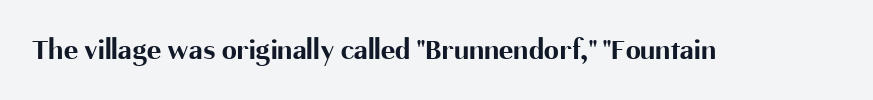
The image shows 30 px bold sans-serif type, upright; set normal letter spacing, not underlined; medium stroke contrast and a medium x-height.
